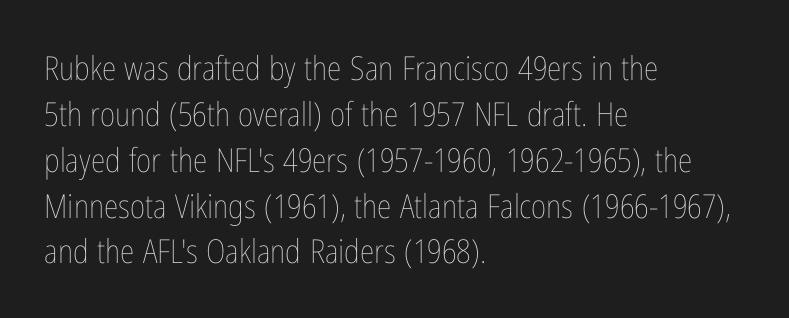
The vertical gap from one line to the next is medium. Tall strokes in this sample are plumb rather than angled. Is the letter spacing exaggerated? No — it looks like the ordinary default. Weight: regular or lighter. The paragraph has a hard left edge and a soft right edge. The glyphs are unaccompanied by any horizontal stroke below them.
